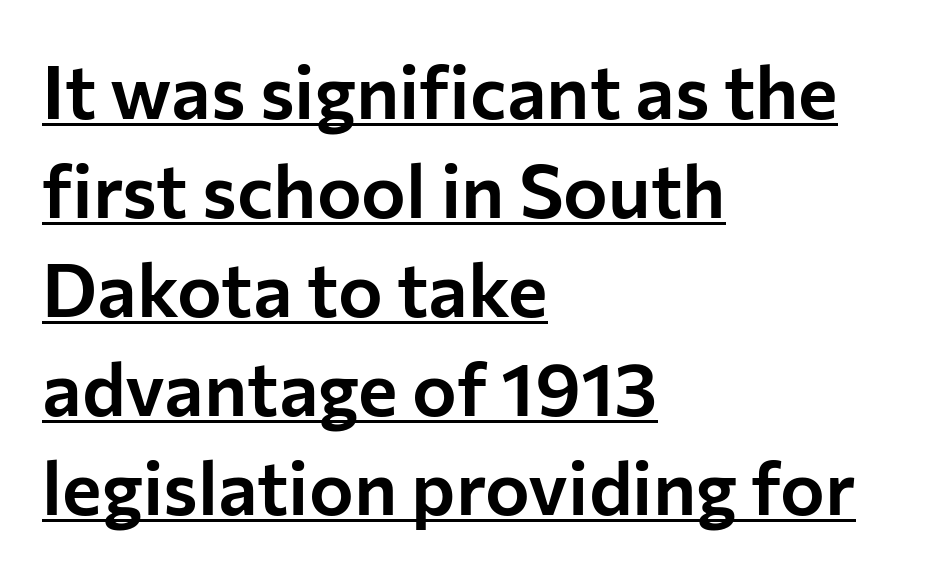
Quick note: underline on. Typographically, this falls in the sans-serif category. It's the straight-up-and-down kind of type. Here the designer chose a conventional face with non-uniform glyph widths. One glance says typical: line gaps are just what's usual. The letterforms sit shoulder to shoulder at normal distance.
